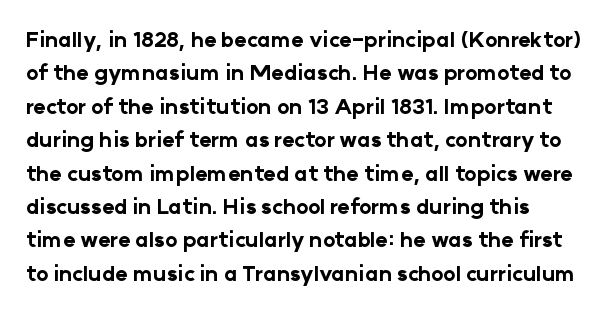
{"italic": "no", "bold": "yes", "underline": "no", "line_spacing": "normal", "line_spacing_ratio": 1.59, "letter_spacing": "normal", "letter_spacing_em": 0.0, "glyph_px": 21}
